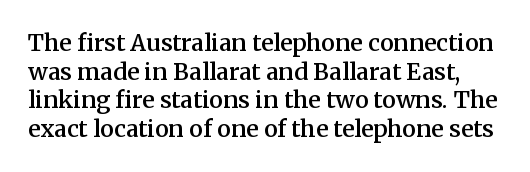
The image shows 23 px text type, upright; set line spacing 1.24x, normal letter spacing, not underlined.
